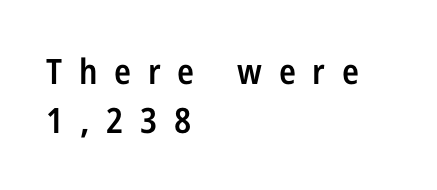
In terms of posture, this sample is upright. The letterforms stand isolated, each surrounded by extra space. Is the block centered? No — it sits flush against the left margin. Underlining? Definitely not there. Successive baselines arrive at the customary interval. To sum up the face: it is a sans, with no serifs.
